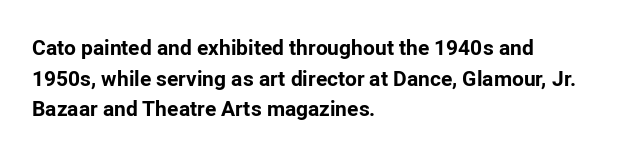
{"italic": "no", "bold": "yes", "underline": "no", "align": "left", "line_spacing": "normal", "line_spacing_ratio": 1.46, "letter_spacing": "normal", "letter_spacing_em": 0.0, "glyph_px": 21}
